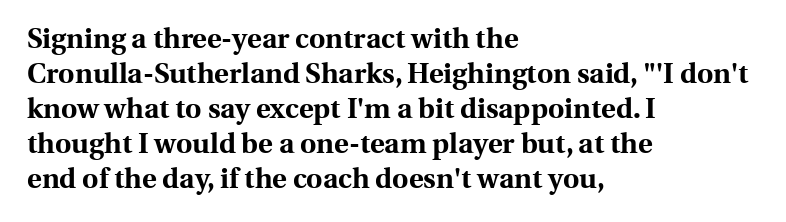
{"serif": "yes", "italic": "no", "bold": "yes", "weight": "bold", "width": "normal", "x_height": "medium", "monospaced": "no", "underline": "no", "align": "left", "line_spacing": "normal", "line_spacing_ratio": 1.25, "letter_spacing": "normal", "letter_spacing_em": 0.0, "glyph_px": 28}
